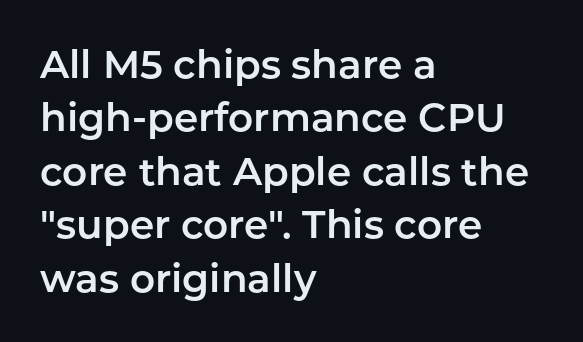
Rows of type keep a routine distance in the vertical direction. The paragraph has a hard left edge and a soft right edge. Classification — sans serif. Upright lettering throughout. Each letter keeps its own natural width here, so spacing adapts to shape.
